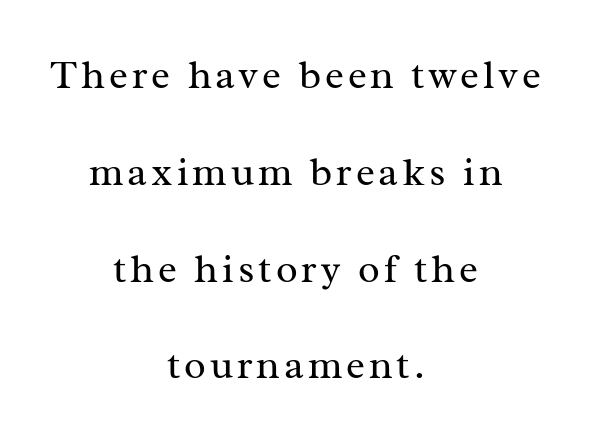
Q: Is the text bold? A: No.
Q: Is the text italic (slanted)? A: No, it is upright.
Q: Is the typeface a serif or a sans-serif typeface? A: Serif.
Q: Is the text underlined? A: No.
Q: How is the paragraph aligned? A: Centered.
Q: Is the spacing between lines tight, normal or loose? A: Loose.
Q: Width (condensed, normal, or wide)? A: Normal.
Q: Stroke contrast? A: Medium.
Q: x-height? A: Medium.
Q: Monospaced? A: No.
